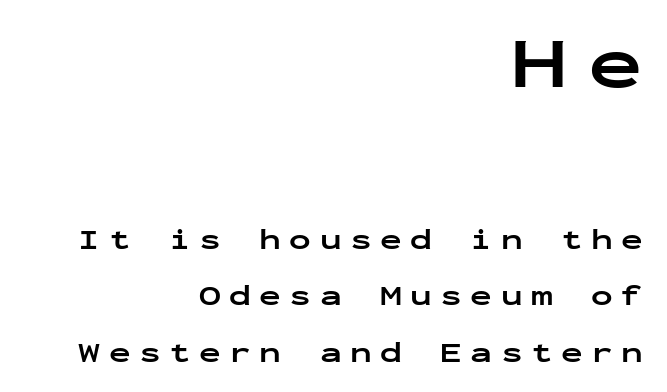
Q: Is the text bold? A: Yes.
Q: Is the text italic (slanted)? A: No, it is upright.
Q: Is the typeface a serif or a sans-serif typeface? A: Sans-serif.
Q: Is the text underlined? A: No.
Q: How is the paragraph aligned? A: Right-aligned.
Q: Is the spacing between letters normal or unusually wide? A: Unusually wide.
Q: Is the spacing between lines tight, normal or loose? A: Loose.
Q: Which block of text is set in a larger size, the first (top) or the second (bottom)? A: The first (top) one.
Q: Width (condensed, normal, or wide)? A: Wide.
Q: Stroke contrast? A: Low.
Q: x-height? A: Medium.
Q: Monospaced? A: Yes.
